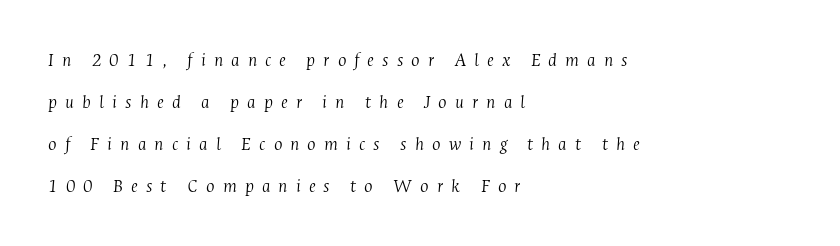
Decoration check: the copy has no underline. Look at the tracking — it's clearly loosened, letters drifting apart. Reading down the column, the eye jumps a long way to each next line. Stems here are at most as thick as an everyday book face. Teacher's note: observe the even left margin — that is flush-left alignment. The whole block is typeset with a tilt.
